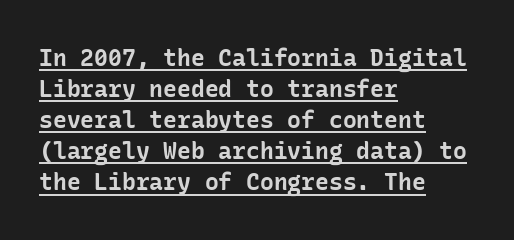
Bold? Absolutely — the strokes are thick and heavy. Underlined type. Line spacing here is normal. Posture: straight, roman, zero tilt. The letters sit at their default tracking, neither squeezed nor spread. One-word summary of the alignment: left.
